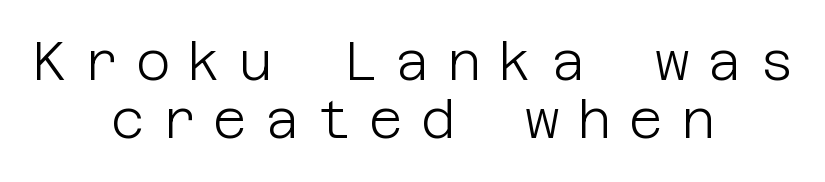
{"serif": "no", "italic": "no", "bold": "no", "weight": "light", "width": "normal", "stroke_contrast": "low", "x_height": "large", "underline": "no", "align": "center", "line_spacing": "tight", "line_spacing_ratio": 1.1, "letter_spacing": "wide", "letter_spacing_em": 0.33, "glyph_px": 53}
